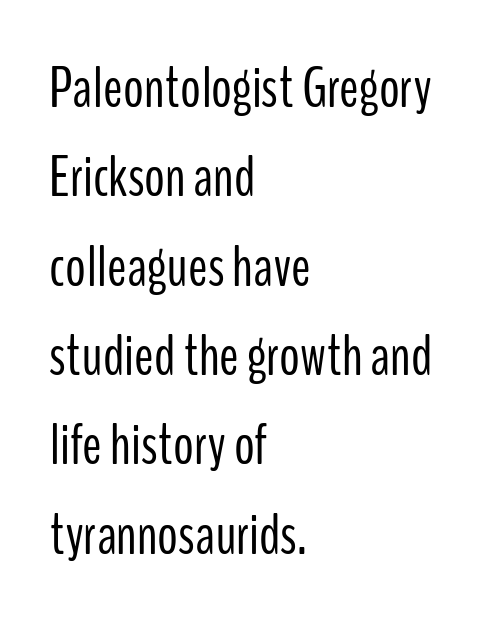
Q: Is the text bold? A: No.
Q: Is the text italic (slanted)? A: No, it is upright.
Q: Is the typeface a serif or a sans-serif typeface? A: Sans-serif.
Q: Is the text underlined? A: No.
Q: How is the paragraph aligned? A: Left-aligned.
Q: Is the spacing between letters normal or unusually wide? A: Normal.
Q: Is the spacing between lines tight, normal or loose? A: Normal.
Q: Width (condensed, normal, or wide)? A: Condensed.
Q: Stroke contrast? A: Low.
Q: x-height? A: Medium.
Q: Monospaced? A: No.
